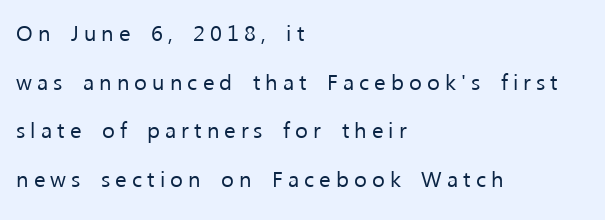
Q: Is the text bold? A: No.
Q: Is the text italic (slanted)? A: No, it is upright.
Q: Is the text underlined? A: No.
Q: How is the paragraph aligned? A: Left-aligned.
Q: Is the spacing between letters normal or unusually wide? A: Unusually wide.
Q: Is the spacing between lines tight, normal or loose? A: Loose.
